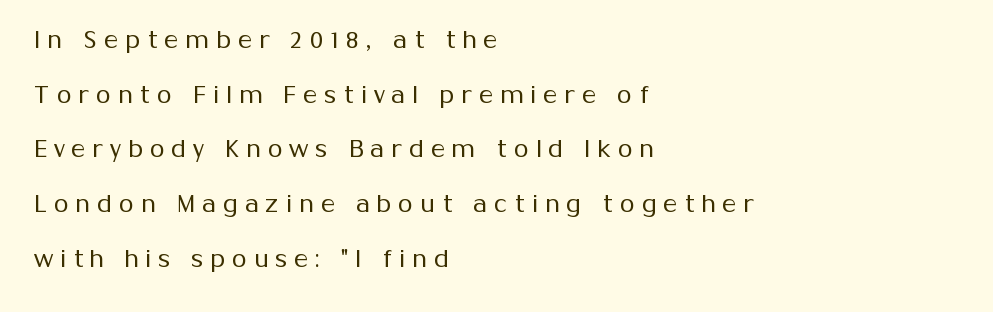
The image shows 24 px text type, upright; set left-aligned, loose line spacing (2.28x), unusually wide letter spacing (+0.29 em), not underlined.
